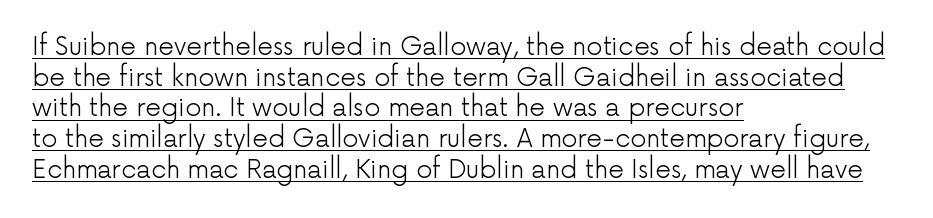
{"italic": "no", "bold": "no", "underline": "yes", "align": "left", "line_spacing_ratio": 1.23, "letter_spacing": "normal", "letter_spacing_em": 0.0, "glyph_px": 25}
